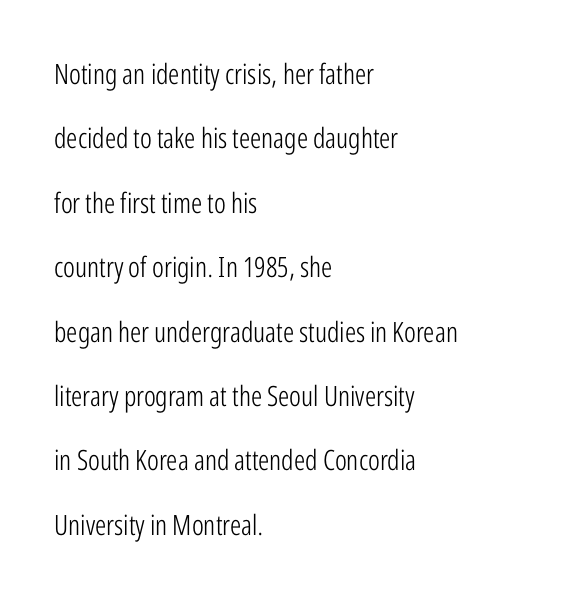
All the whitespace from short lines collects on the right. Heaviness? Minimal to ordinary, like unemphasized prose. Is there much room between lines? Yes — plenty of vertical air separates them. A roman cut, with each character standing at attention. Spacing verdict: proportional, widths tailored to each character. These lines keep a tight, regular rhythm from letter to letter.
